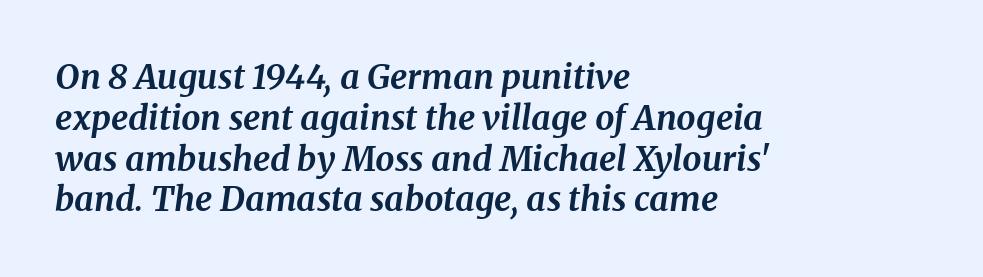
Regarding serifs, this sample has them. Italic: yes, the glyphs are oblique. Clear beneath every line of the passage. The rag falls on the right side of this text block. You'd pick this weight for a headline — it's a proper bold.
